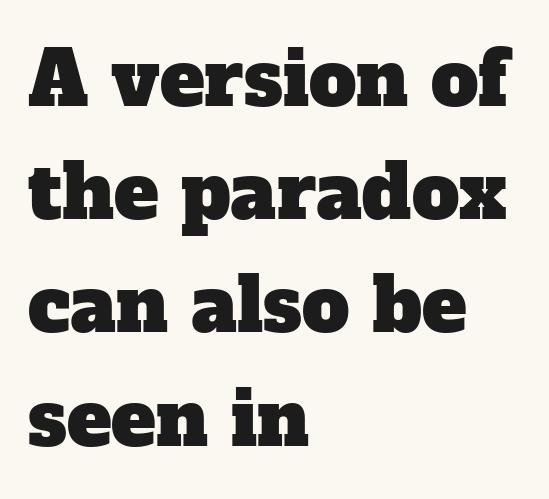
{"serif": "yes", "width": "normal", "stroke_contrast": "low", "x_height": "medium", "monospaced": "no", "underline": "no", "align": "left", "line_spacing": "normal", "line_spacing_ratio": 1.51, "letter_spacing": "normal", "letter_spacing_em": 0.0, "glyph_px": 75}
